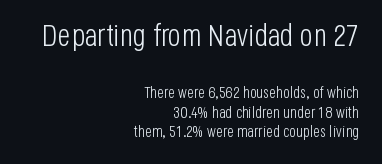
The image shows 31 px light, condensed sans-serif type, upright; set right-aligned, line spacing 1.23x, normal letter spacing, not underlined; the first (top) block is 1.94x larger; low stroke contrast and a large x-height.
